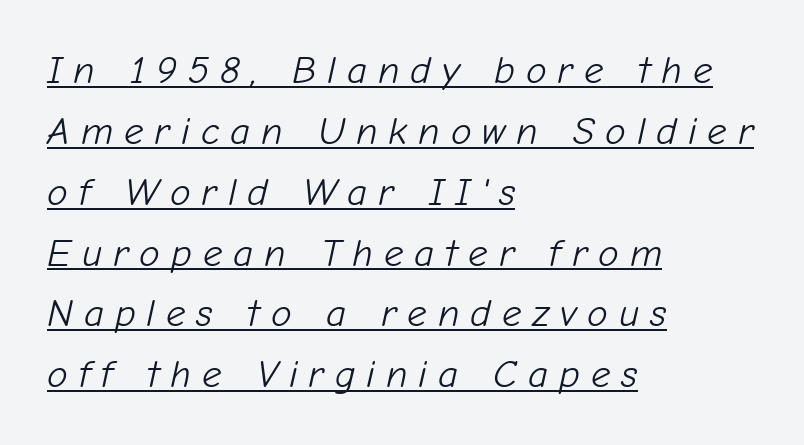
Q: Is the text bold? A: No.
Q: Is the text italic (slanted)? A: Yes, it leans right by about 12 degrees.
Q: Is the text underlined? A: Yes.
Q: How is the paragraph aligned? A: Left-aligned.
Q: Is the spacing between letters normal or unusually wide? A: Unusually wide.
Q: Is the spacing between lines tight, normal or loose? A: Normal.
Q: Width (condensed, normal, or wide)? A: Normal.
Q: Stroke contrast? A: Low.
Q: x-height? A: Medium.
Q: Monospaced? A: No.
